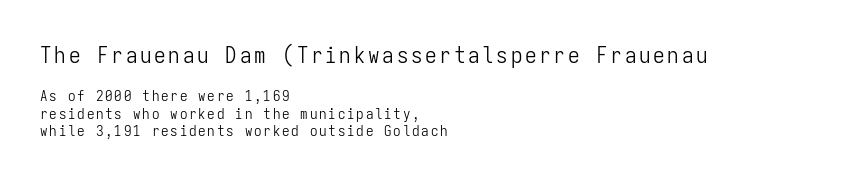
Q: Is the text bold? A: No.
Q: Is the text italic (slanted)? A: No, it is upright.
Q: Is the text underlined? A: No.
Q: How is the paragraph aligned? A: Left-aligned.
Q: Which block of text is set in a larger size, the first (top) or the second (bottom)? A: The first (top) one.
